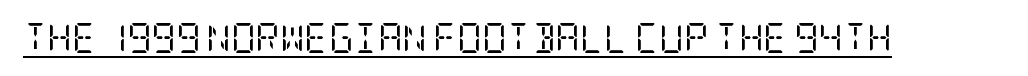
The type sits square on the baseline with zero lean. Is the letter spacing exaggerated? No — it looks like the ordinary default. Unlike a clean sans, this face finishes its strokes with serifs. No extra ink here — the face is not bold. Decoration check: the copy is underlined.
